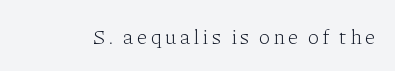
Nope, not italic — everything's standing straight. Weight: regular or lighter. This rendering features lettering with no underline.
